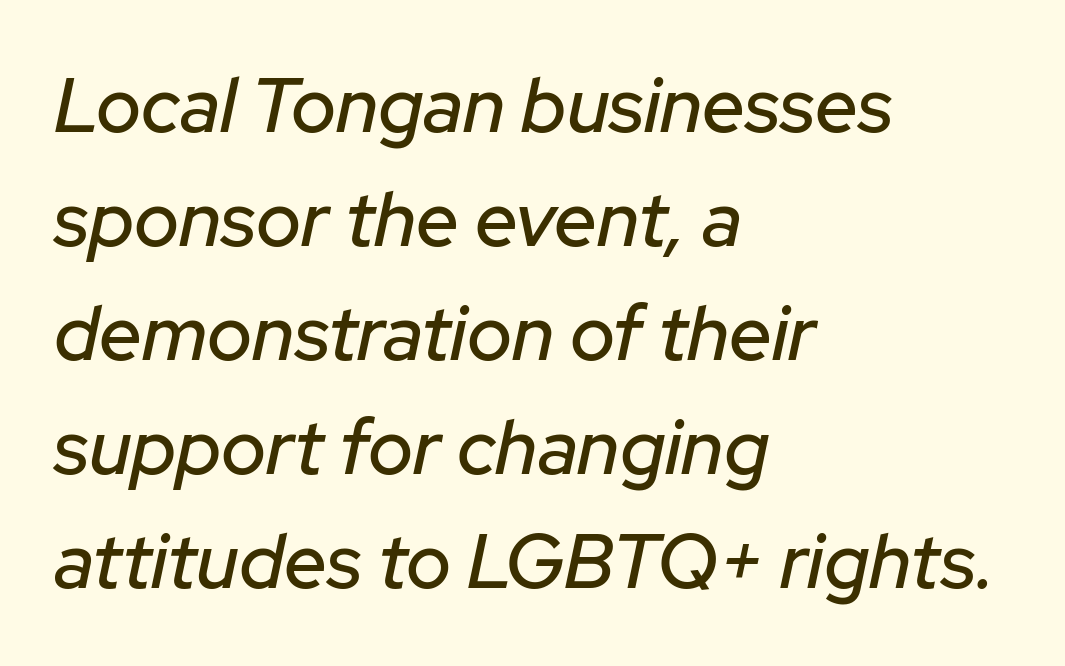
{"italic": "yes", "lean": "right", "slant_degrees": 12, "width": "normal", "stroke_contrast": "low", "x_height": "medium", "monospaced": "no", "underline": "no", "align": "left", "line_spacing": "normal", "line_spacing_ratio": 1.5, "letter_spacing": "normal", "letter_spacing_em": 0.0, "glyph_px": 76}
